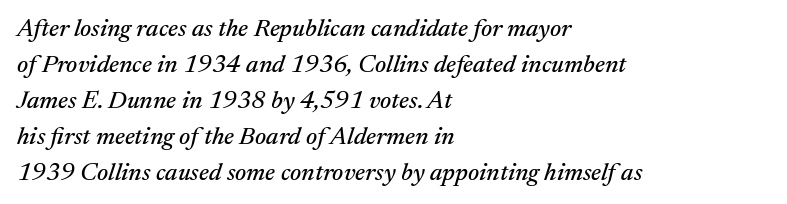
{"italic": "yes", "lean": "right", "slant_degrees": 17, "underline": "no", "align": "left", "line_spacing": "normal", "line_spacing_ratio": 1.44, "letter_spacing": "normal", "letter_spacing_em": 0.0, "glyph_px": 25}
